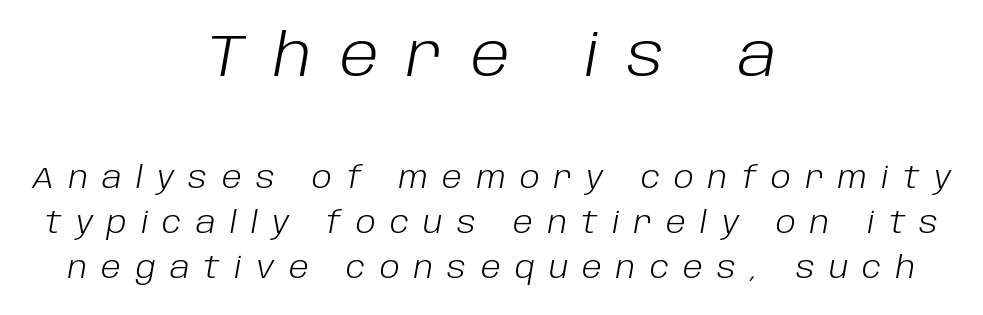
{"italic": "yes", "lean": "right", "slant_degrees": 10, "bold": "no", "weight": "light", "width": "normal", "stroke_contrast": "low", "x_height": "large", "monospaced": "no", "underline": "no", "align": "center", "line_spacing": "normal", "line_spacing_ratio": 1.49, "letter_spacing": "wide", "letter_spacing_em": 0.48, "larger_block": "first", "size_ratio": 1.97, "glyph_px": 59}
